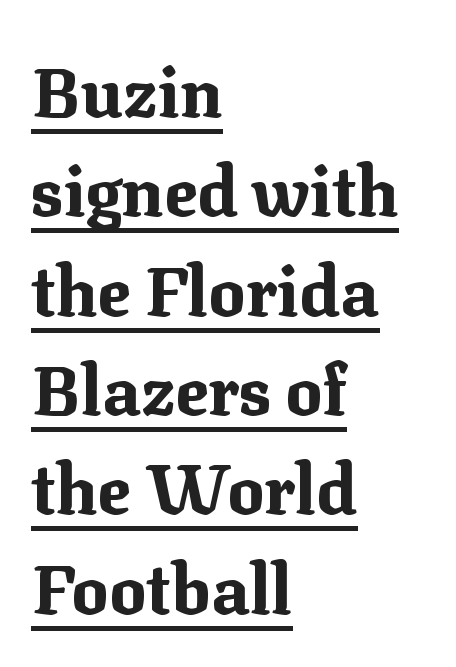
The image shows 69 px bold serif type, upright; set left-aligned, normal line spacing (1.44x), normal letter spacing, underlined; medium stroke contrast and a medium x-height.
